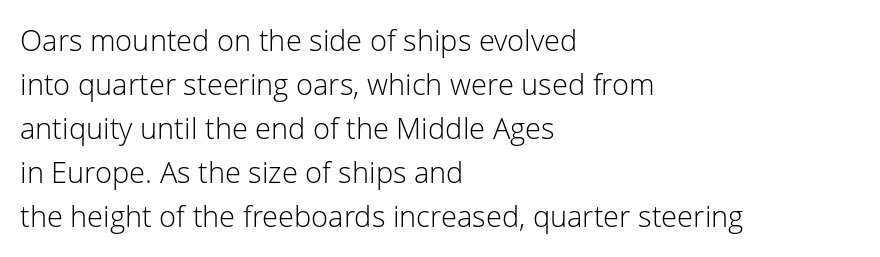
The image shows 29 px light sans-serif type, upright; set left-aligned, normal line spacing (1.52x), normal letter spacing, not underlined; low stroke contrast and a medium x-height.
